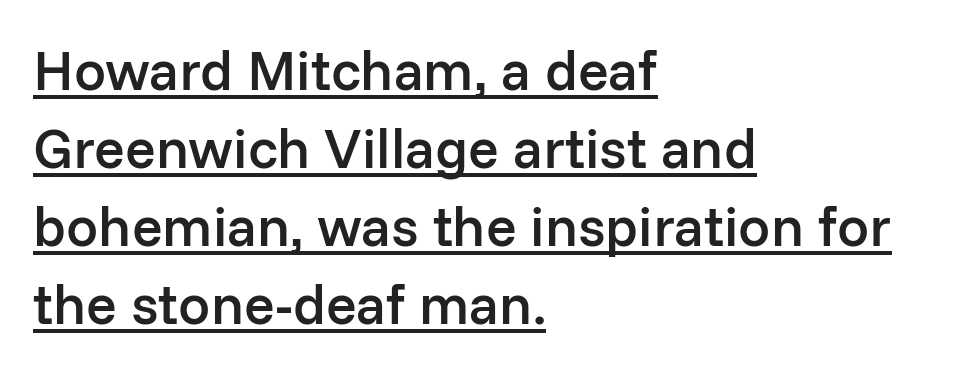
The image shows 57 px semibold sans-serif type, upright; set left-aligned, normal line spacing (1.37x), normal letter spacing, underlined; low stroke contrast and a medium x-height.
